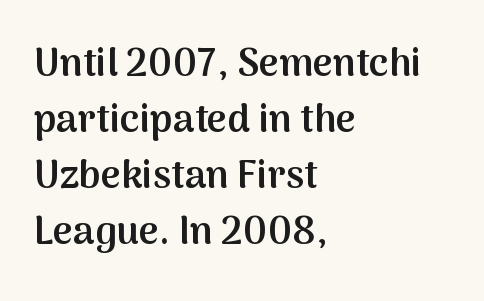
The image shows 39 px semibold sans-serif type, upright; set left-aligned, normal line spacing (1.44x), normal letter spacing, not underlined; medium stroke contrast and a medium x-height.
